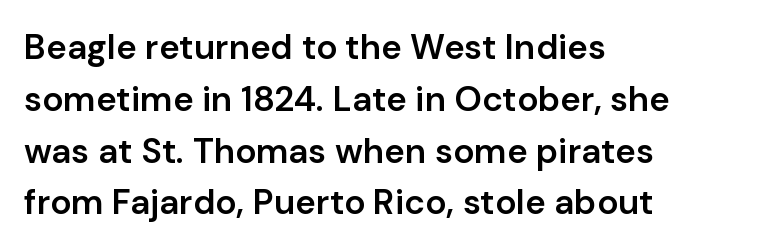
Q: Is the text bold? A: Semi-bold.
Q: Is the text italic (slanted)? A: No, it is upright.
Q: Is the typeface a serif or a sans-serif typeface? A: Sans-serif.
Q: Is the text underlined? A: No.
Q: How is the paragraph aligned? A: Left-aligned.
Q: Is the spacing between letters normal or unusually wide? A: Normal.
Q: Is the spacing between lines tight, normal or loose? A: Normal.
Q: Width (condensed, normal, or wide)? A: Normal.
Q: Stroke contrast? A: Low.
Q: x-height? A: Medium.
Q: Monospaced? A: No.
